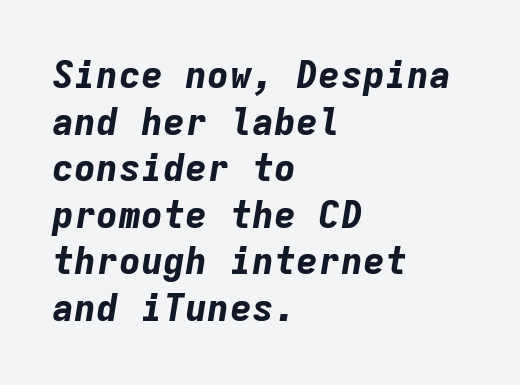
{"italic": "yes", "lean": "right", "slant_degrees": 9, "bold": "yes", "weight": "bold", "width": "normal", "stroke_contrast": "low", "x_height": "medium", "monospaced": "yes", "underline": "no", "align": "left", "line_spacing": "normal", "line_spacing_ratio": 1.26, "letter_spacing": "normal", "letter_spacing_em": 0.0, "glyph_px": 37}
